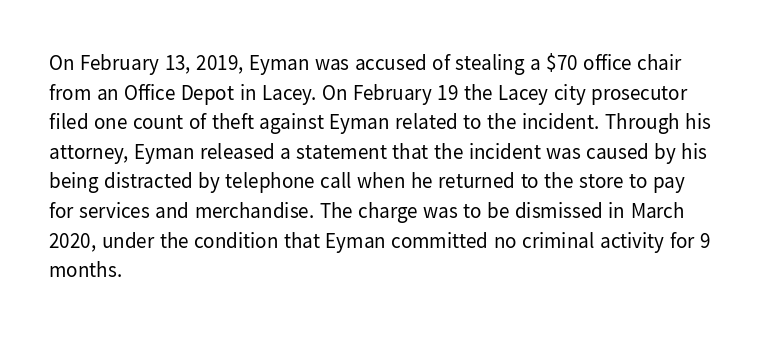
Quick note: underline off. Do the letters lean? They stand straight. The text block is weighted toward the left margin, trailing off unevenly rightward. This rendering leaves character spacing at its baseline value. Vertical spacing — default.
